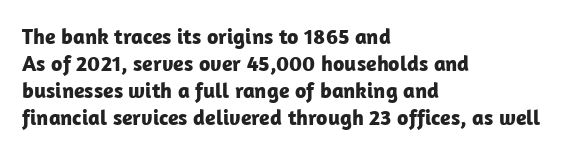
The setting favours the left margin, as ordinary paragraphs usually do. The strip under each line holds only bare page. Every letter is thick-stroked: bold, no question. In terms of posture, this sample is upright. Is the letter spacing exaggerated? No — it looks like the ordinary default.
